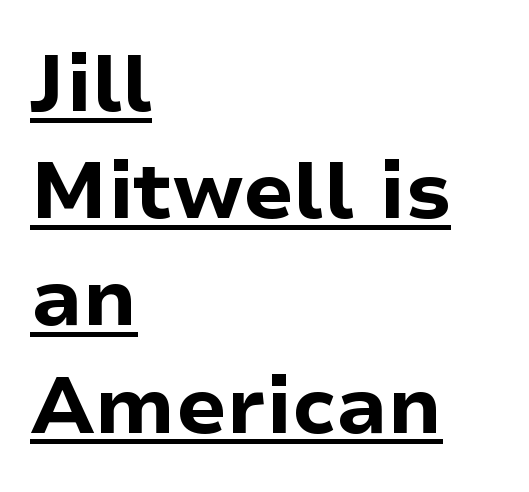
Look at the stroke-to-counter ratio: heavy, a bold. Letter spacing: default. What kind of face is this? One without serifs — a sans. This sample has the flowing, uneven cadence of proportional lettering. Is there much room between lines? A standard amount, neither cramped nor airy. Check the space under the baseline: a stroke is drawn there.
